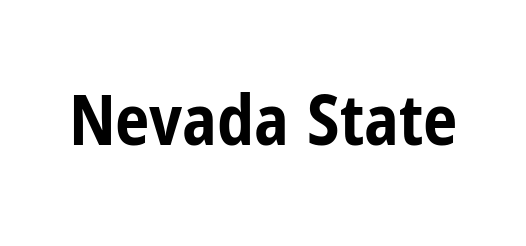
The image shows 69 px bold, condensed sans-serif type, upright; set normal letter spacing, not underlined; low stroke contrast and a medium x-height.
